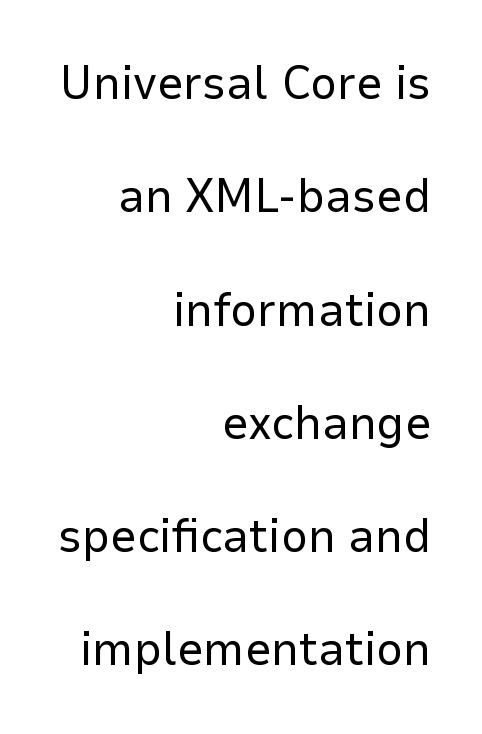
Q: Is the text bold? A: No.
Q: Is the text italic (slanted)? A: No, it is upright.
Q: Is the typeface a serif or a sans-serif typeface? A: Sans-serif.
Q: Is the text underlined? A: No.
Q: How is the paragraph aligned? A: Right-aligned.
Q: Is the spacing between letters normal or unusually wide? A: Normal.
Q: Is the spacing between lines tight, normal or loose? A: Loose.
Q: Width (condensed, normal, or wide)? A: Normal.
Q: Stroke contrast? A: Low.
Q: x-height? A: Medium.
Q: Monospaced? A: No.
